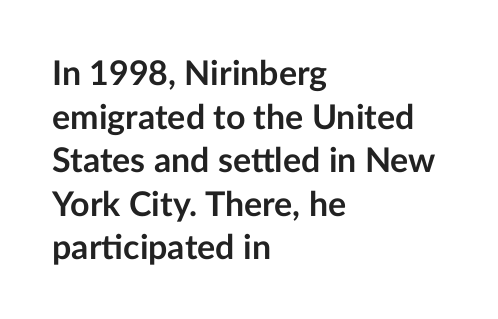
The image shows 34 px semibold sans-serif type, upright; set left-aligned, normal line spacing (1.28x), normal letter spacing, not underlined; low stroke contrast and a medium x-height.
